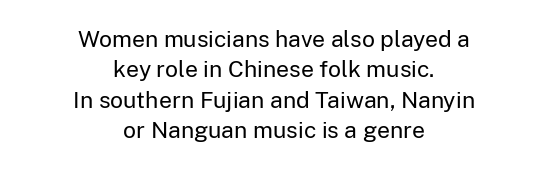
Q: Is the text bold? A: No.
Q: Is the text italic (slanted)? A: No, it is upright.
Q: Is the text underlined? A: No.
Q: How is the paragraph aligned? A: Centered.
Q: Is the spacing between letters normal or unusually wide? A: Normal.
Q: Is the spacing between lines tight, normal or loose? A: Normal.
